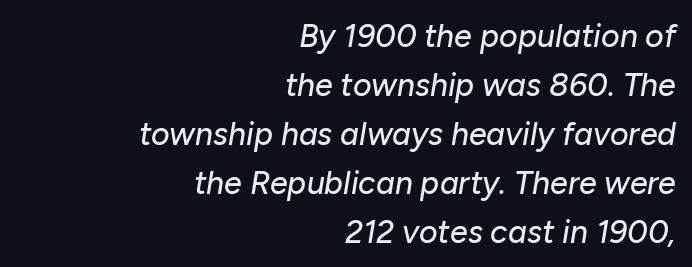
Q: Is the text italic (slanted)? A: Yes, it leans right by about 10 degrees.
Q: Is the text underlined? A: No.
Q: How is the paragraph aligned? A: Right-aligned.
Q: Is the spacing between letters normal or unusually wide? A: Normal.
Q: Is the spacing between lines tight, normal or loose? A: Normal.
Q: Width (condensed, normal, or wide)? A: Normal.
Q: Stroke contrast? A: Low.
Q: x-height? A: Medium.
Q: Monospaced? A: No.
